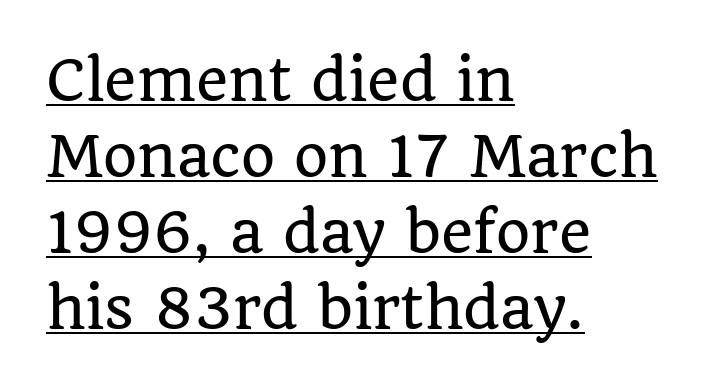
The image shows 55 px serif type, upright; set left-aligned, normal line spacing (1.38x), normal letter spacing, underlined; low stroke contrast and a large x-height.
